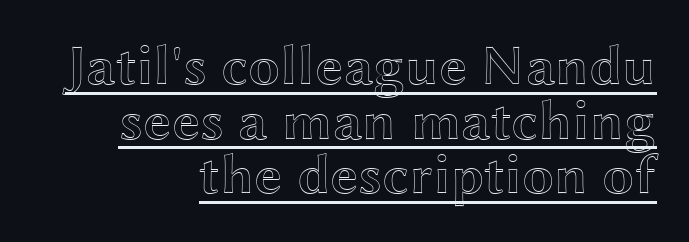
{"italic": "no", "width": "wide", "x_height": "medium", "monospaced": "no", "underline": "yes", "align": "right", "line_spacing": "tight", "line_spacing_ratio": 0.96, "letter_spacing": "normal", "letter_spacing_em": 0.0, "glyph_px": 57}
